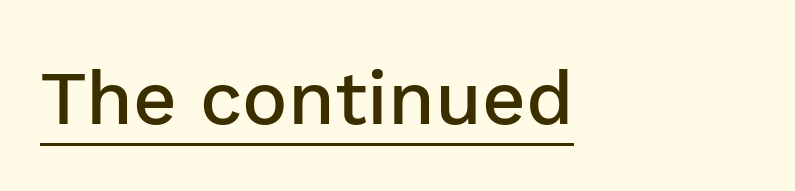
{"serif": "no", "italic": "no", "bold": "semi", "weight": "semibold", "width": "normal", "stroke_contrast": "low", "x_height": "medium", "monospaced": "no", "underline": "yes", "align": "left", "letter_spacing": "normal", "letter_spacing_em": 0.0, "glyph_px": 76}
